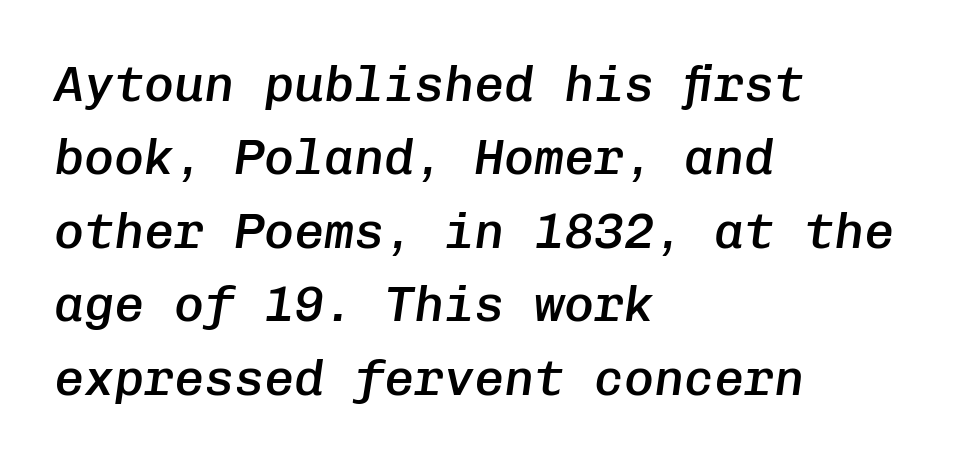
The image shows 50 px semibold type, italic (leaning right), monospaced; set left-aligned, normal line spacing (1.47x), normal letter spacing, not underlined; low stroke contrast and a medium x-height.
